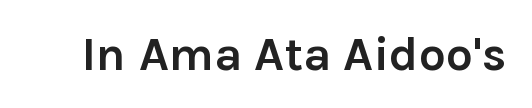
Vertical strokes here are truly vertical. Here the designer chose a conventional face with non-uniform glyph widths. Every letter is thick-stroked: bold, no question. This is sans-serif lettering, the kind often seen on screens and signage. Descenders hang freely into open space. Compared with typical body copy, the letter spacing here is the same.
